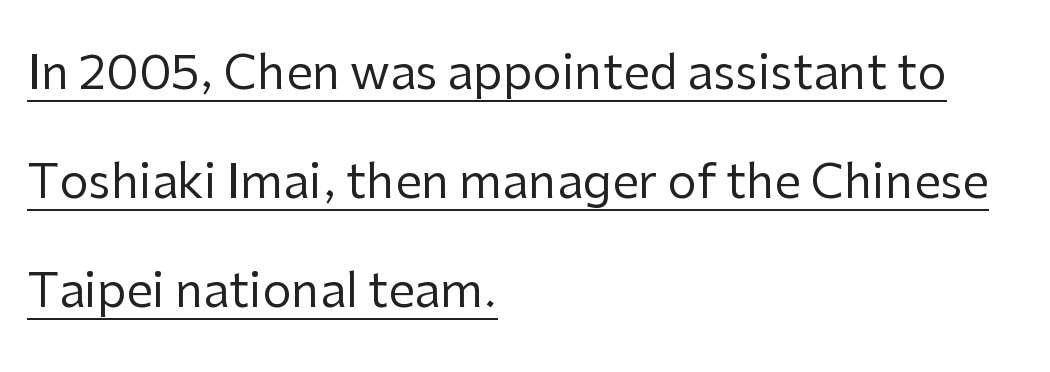
Q: Is the text bold? A: No.
Q: Is the text italic (slanted)? A: No, it is upright.
Q: Is the typeface a serif or a sans-serif typeface? A: Sans-serif.
Q: Is the text underlined? A: Yes.
Q: How is the paragraph aligned? A: Left-aligned.
Q: Is the spacing between letters normal or unusually wide? A: Normal.
Q: Is the spacing between lines tight, normal or loose? A: Loose.
Q: Width (condensed, normal, or wide)? A: Normal.
Q: Stroke contrast? A: Low.
Q: x-height? A: Medium.
Q: Monospaced? A: No.
